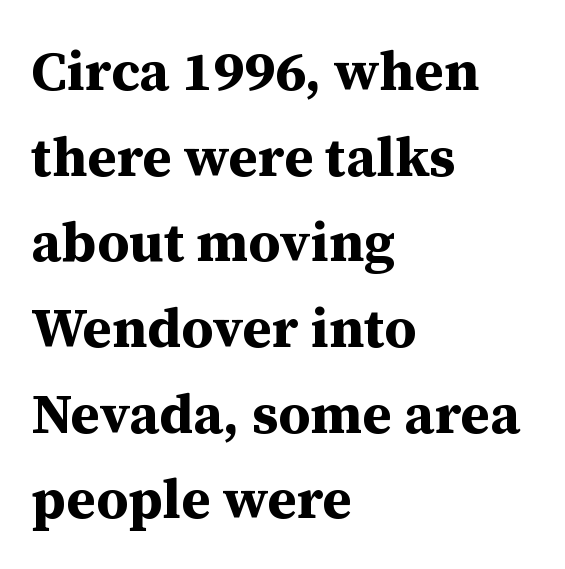
The image shows 56 px bold serif type, upright; set left-aligned, normal line spacing (1.53x), normal letter spacing, not underlined; medium stroke contrast and a medium x-height.
